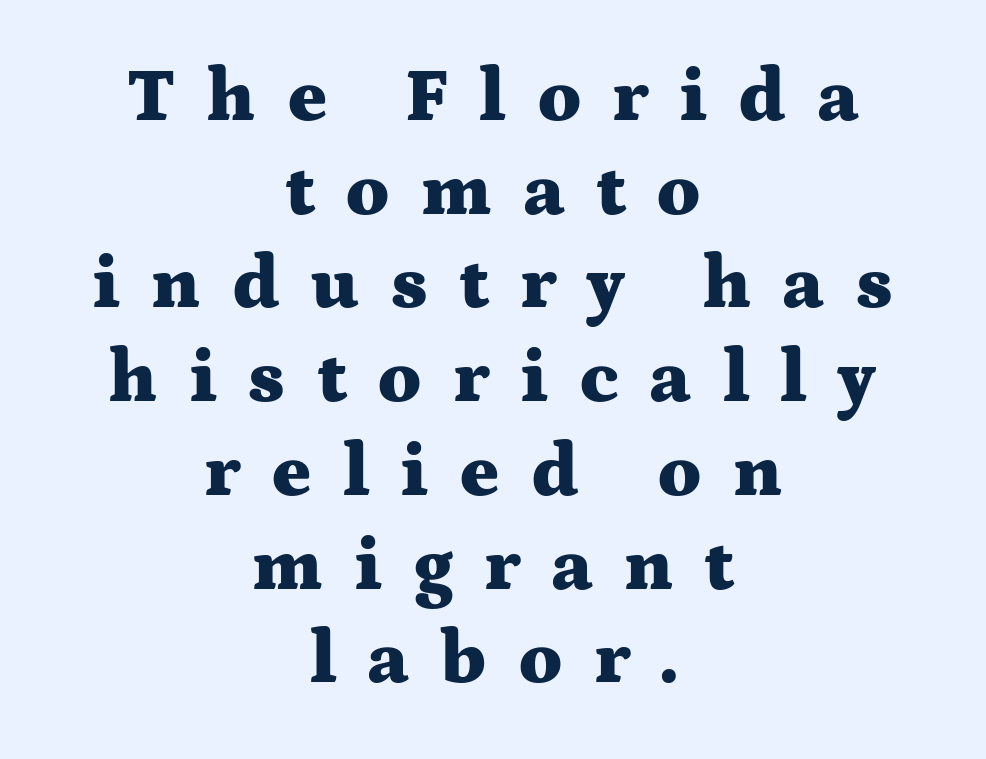
The image shows 75 px heavy, wide serif type, upright; set centered, normal line spacing (1.25x), unusually wide letter spacing (+0.41 em), not underlined; medium stroke contrast and a medium x-height.
